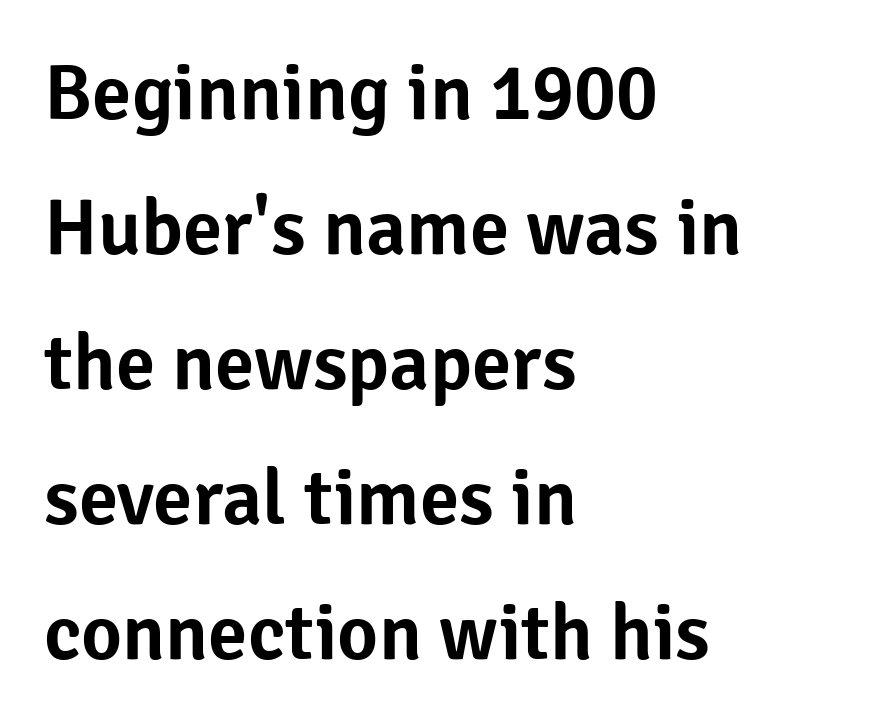
{"serif": "no", "italic": "no", "width": "normal", "stroke_contrast": "low", "x_height": "medium", "monospaced": "no", "underline": "no", "align": "left", "line_spacing_ratio": 1.71, "letter_spacing": "normal", "letter_spacing_em": 0.0, "glyph_px": 79}
